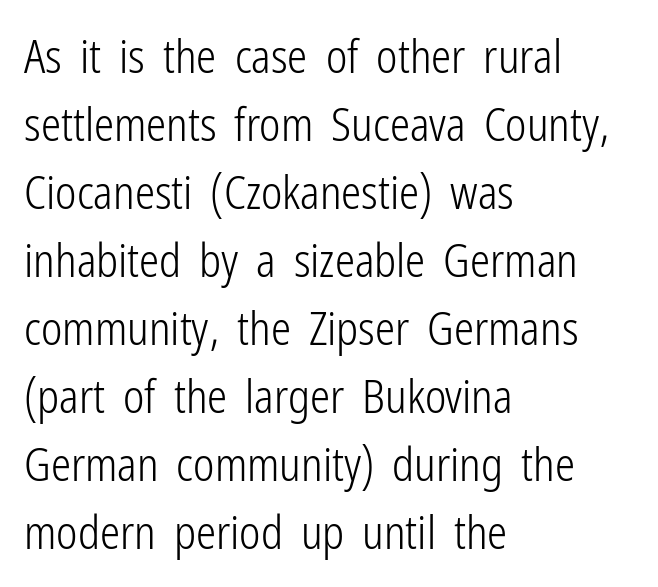
Do the letters lean? They stand straight. Underlining? Definitely not there. The paragraph shown leans on its left margin. Weight: not bold — regular or lighter.
